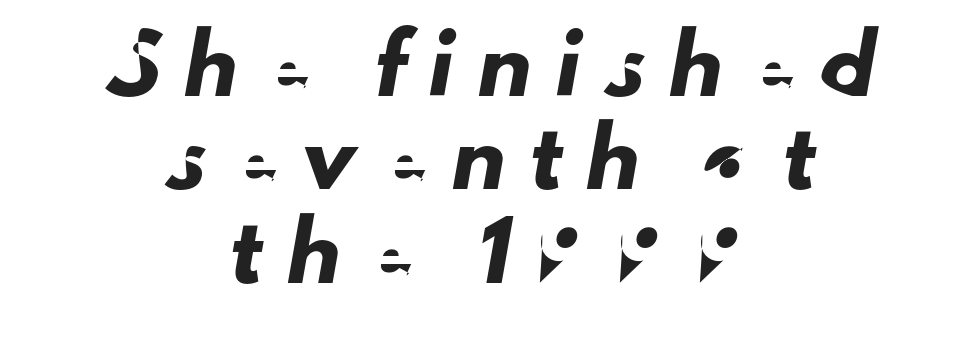
The image shows 54 px sans-serif type; set centered, line spacing 1.73x, unusually wide letter spacing (+0.45 em), not underlined; low stroke contrast and a small x-height.
